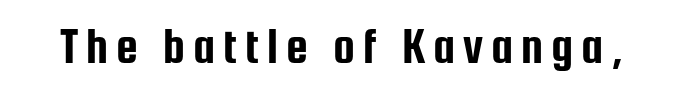
The image shows 49 px condensed sans-serif type, upright; set not underlined; low stroke contrast and a medium x-height.
